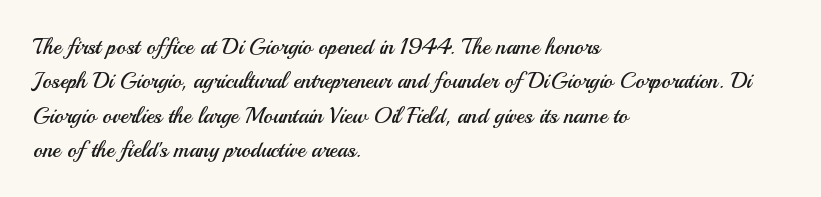
Q: Is the text bold? A: No.
Q: Is the text italic (slanted)? A: Yes.
Q: Is the text underlined? A: No.
Q: How is the paragraph aligned? A: Left-aligned.
Q: Is the spacing between letters normal or unusually wide? A: Normal.
Q: Is the spacing between lines tight, normal or loose? A: Normal.
